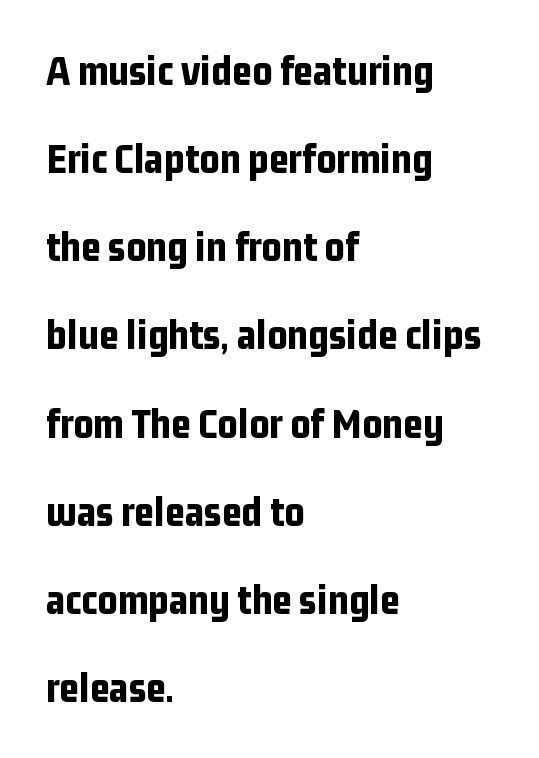
Just letters on the line, the space beneath them empty. This block would shrink considerably if given ordinary leading; it's expanded now. Line beginnings align vertically; line endings do not. Letterform terminals end flat and unadorned throughout the passage. The strokes are fattened all the way to bold.
